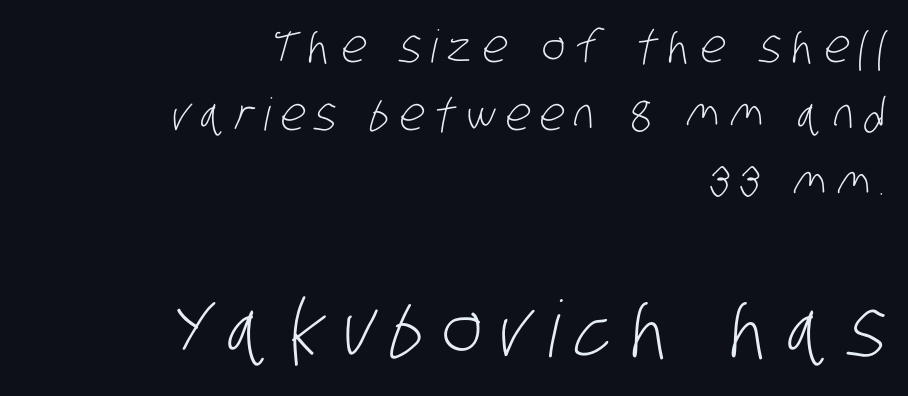
The image shows 78 px light, condensed sans-serif type; set right-aligned, normal line spacing (1.51x), unusually wide letter spacing (+0.22 em), not underlined; the second (bottom) block is 1.73x larger; low stroke contrast and a large x-height.
